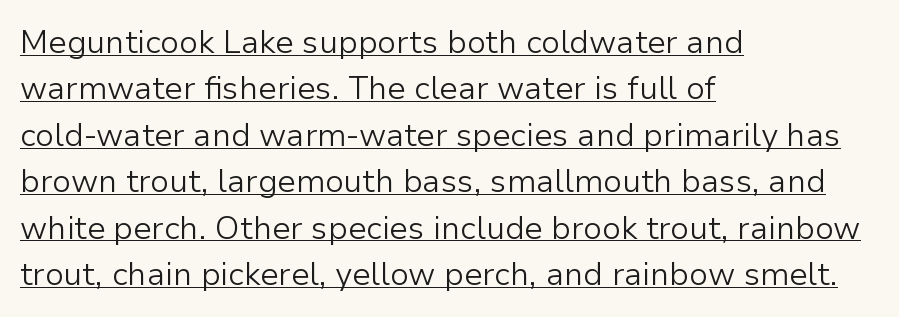
Underline: present. The tracking reads as untouched default to a designer's eye. Style check: upright. Varying glyph widths throughout — classic text-font behaviour.
